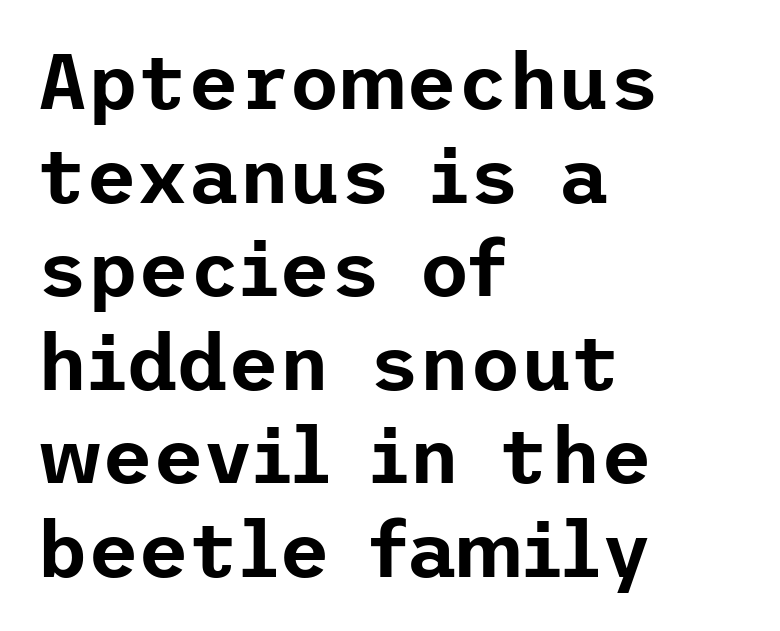
Q: Is the text italic (slanted)? A: No, it is upright.
Q: Is the typeface a serif or a sans-serif typeface? A: Sans-serif.
Q: Is the text underlined? A: No.
Q: How is the paragraph aligned? A: Left-aligned.
Q: Is the spacing between letters normal or unusually wide? A: Normal.
Q: Width (condensed, normal, or wide)? A: Normal.
Q: Stroke contrast? A: Low.
Q: x-height? A: Medium.
